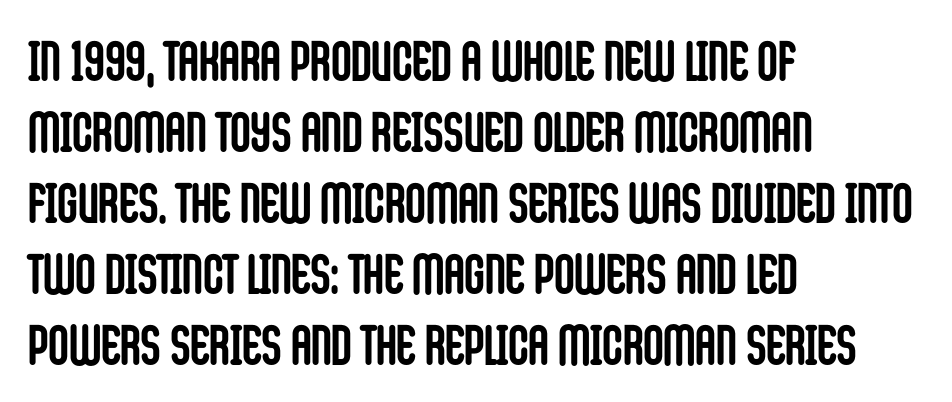
{"serif": "no", "italic": "no", "bold": "yes", "weight": "semibold", "width": "condensed", "stroke_contrast": "low", "x_height": "large", "monospaced": "no", "underline": "no", "align": "left", "line_spacing": "normal", "line_spacing_ratio": 1.27, "letter_spacing": "normal", "letter_spacing_em": 0.0, "glyph_px": 56}
